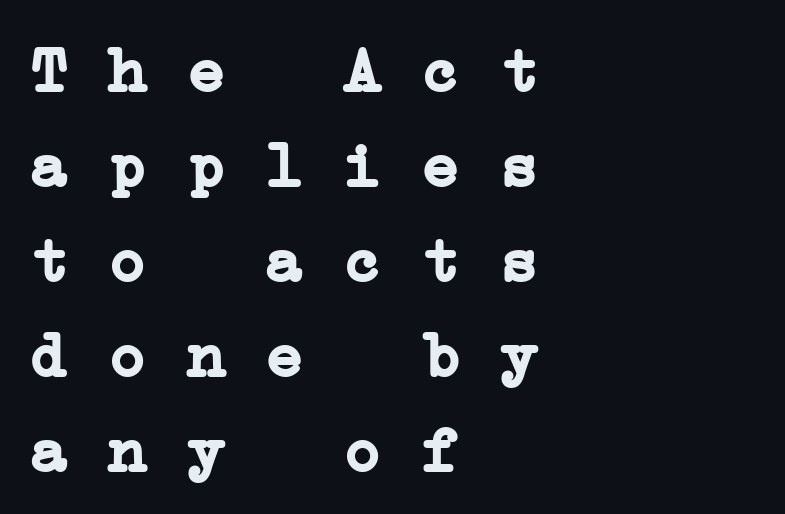
{"serif": "yes", "bold": "yes", "weight": "semibold", "width": "wide", "stroke_contrast": "low", "x_height": "medium", "monospaced": "yes", "underline": "no", "align": "left", "line_spacing": "normal", "line_spacing_ratio": 1.46, "letter_spacing": "normal", "letter_spacing_em": 0.0, "glyph_px": 65}
